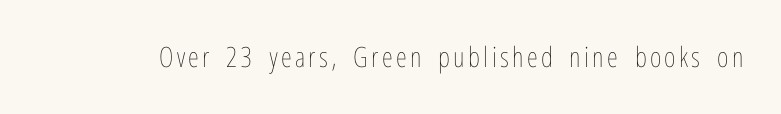
{"italic": "no", "bold": "no", "weight": "thin", "width": "condensed", "stroke_contrast": "low", "x_height": "medium", "monospaced": "no", "underline": "no", "glyph_px": 28}
